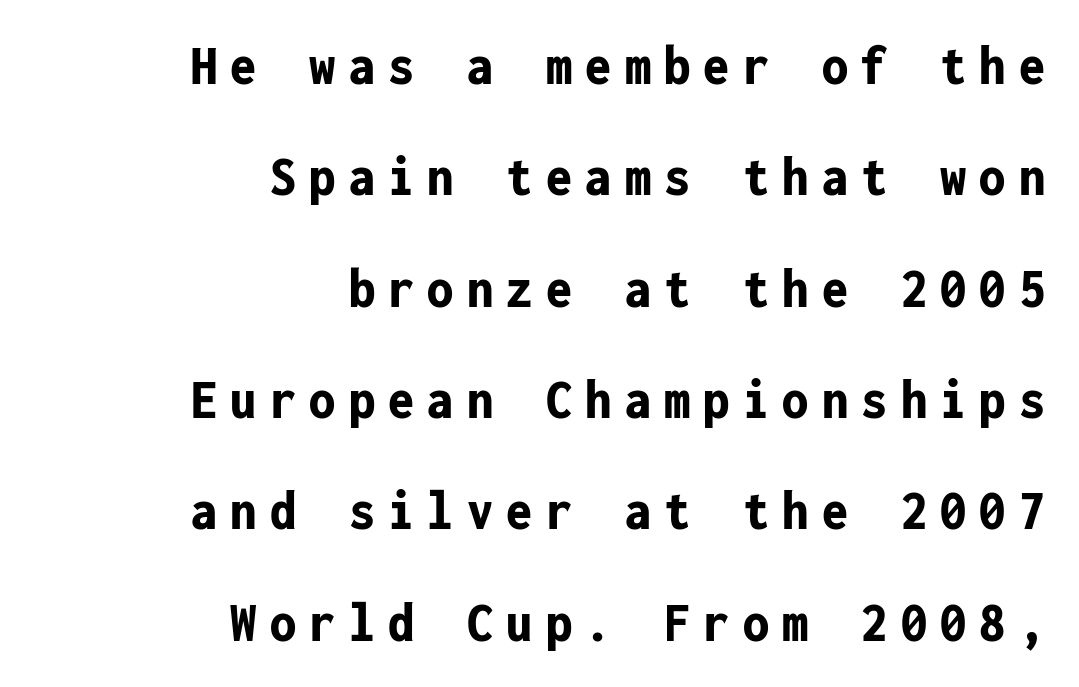
The image shows 58 px bold, condensed sans-serif type, upright, monospaced; set right-aligned, loose line spacing (1.92x), unusually wide letter spacing (+0.23 em), not underlined; low stroke contrast and a medium x-height.
